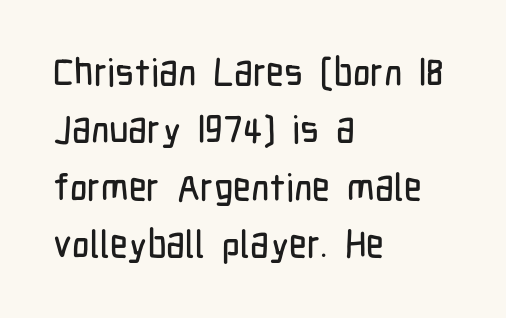
The image shows 38 px condensed sans-serif type, upright; set left-aligned, normal line spacing (1.51x), normal letter spacing, not underlined; low stroke contrast and a medium x-height.
